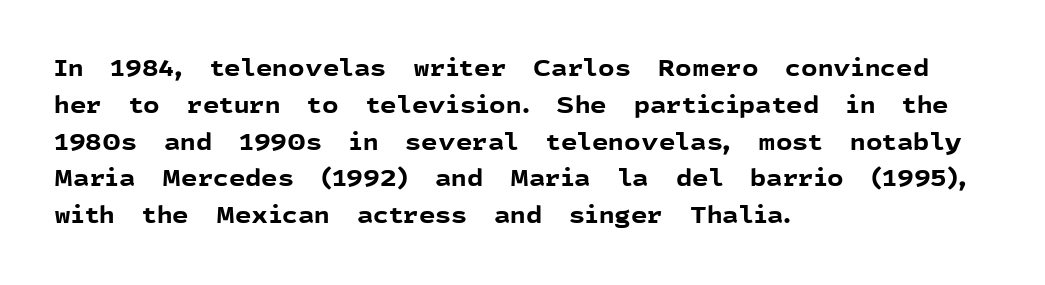
The passage shown stacks its lines at a standard gap. The rag falls on the right side of this text block. Nope, not italic — everything's standing straight. Rule under the text: the space is simply empty. The face used here is rendered with its standard letterfit.
